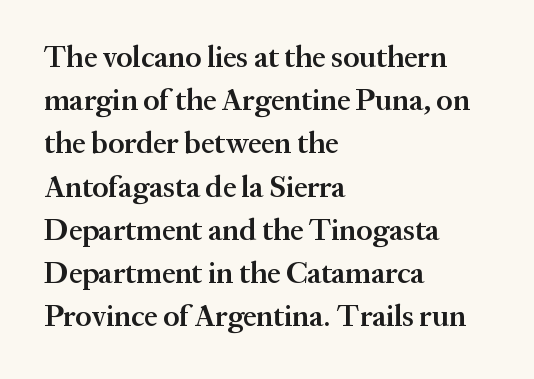
{"serif": "yes", "italic": "no", "bold": "semi", "weight": "semibold", "width": "normal", "stroke_contrast": "medium", "x_height": "medium", "monospaced": "no", "underline": "no", "align": "left", "line_spacing": "normal", "line_spacing_ratio": 1.44, "letter_spacing": "normal", "letter_spacing_em": 0.0, "glyph_px": 30}
